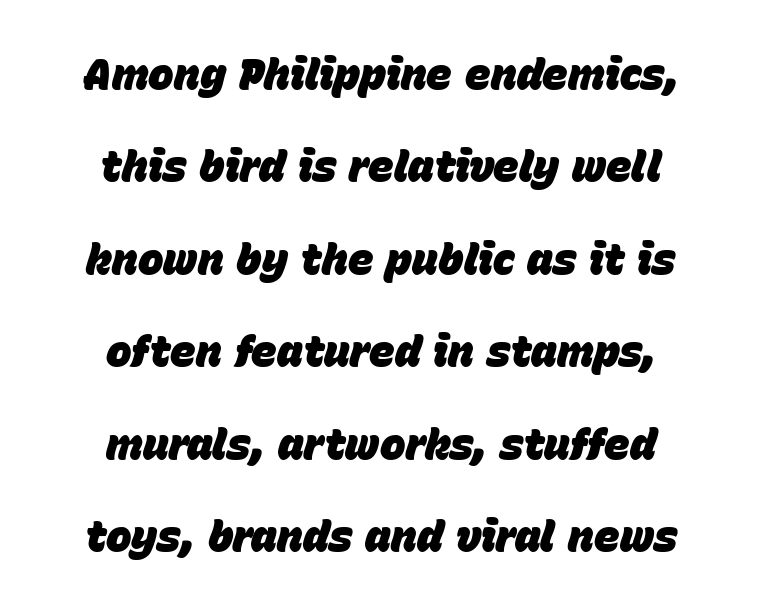
Successive baselines arrive slowly, with a big drop between each. A centered setting, common on invitations and titles, is used for this passage. The glyphs are unaccompanied by any horizontal stroke below them. Tall strokes in this sample are angled rather than plumb. These lines are rendered in a variable-pitch font. In terms of letterspacing, this is plain default setting.
